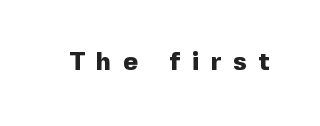
Q: Is the text bold? A: Yes.
Q: Is the text italic (slanted)? A: No, it is upright.
Q: Is the text underlined? A: No.
Q: Is the spacing between letters normal or unusually wide? A: Unusually wide.
